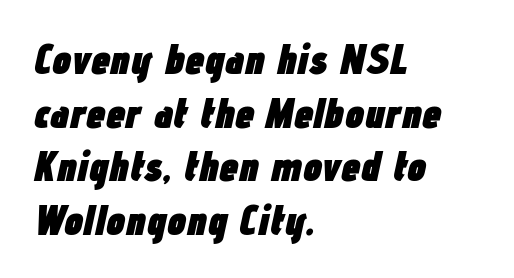
The image shows 43 px heavy, condensed type, italic (leaning right); set left-aligned, normal line spacing (1.25x), normal letter spacing, not underlined; low stroke contrast and a medium x-height.
